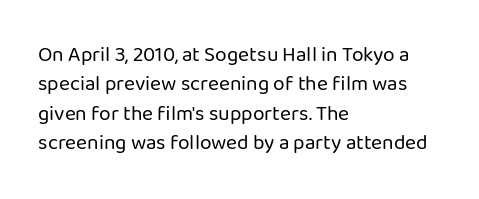
Q: Is the text bold? A: No.
Q: Is the text italic (slanted)? A: No, it is upright.
Q: Is the text underlined? A: No.
Q: How is the paragraph aligned? A: Left-aligned.
Q: Is the spacing between letters normal or unusually wide? A: Normal.
Q: Is the spacing between lines tight, normal or loose? A: Normal.
